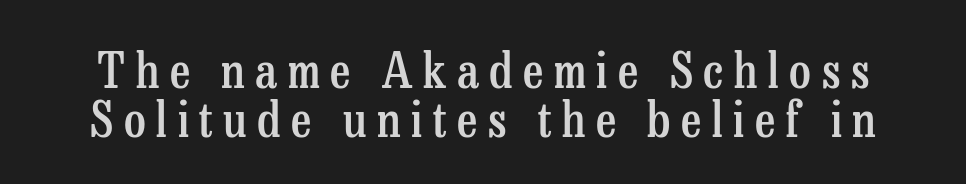
The gap between lines stays unmarked. Glyph-to-glyph distance is far greater than everyday printed text. Character widths vary here, with narrow letters taking less room than wide ones. Serifs: yes, visible at the terminals of the letterforms. You can tell it's not italic because the verticals are truly vertical.
